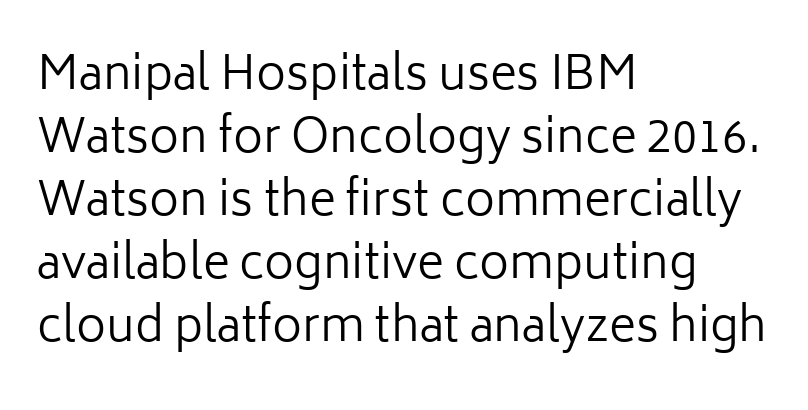
Q: Is the text bold? A: No.
Q: Is the text italic (slanted)? A: No, it is upright.
Q: Is the typeface a serif or a sans-serif typeface? A: Sans-serif.
Q: Is the text underlined? A: No.
Q: How is the paragraph aligned? A: Left-aligned.
Q: Is the spacing between letters normal or unusually wide? A: Normal.
Q: Is the spacing between lines tight, normal or loose? A: Normal.
Q: Width (condensed, normal, or wide)? A: Normal.
Q: Stroke contrast? A: Low.
Q: x-height? A: Medium.
Q: Monospaced? A: No.
